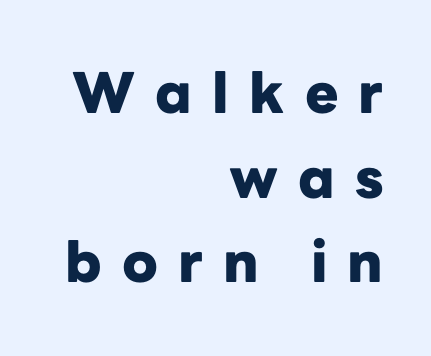
{"serif": "no", "italic": "no", "bold": "yes", "weight": "heavy", "width": "normal", "stroke_contrast": "low", "x_height": "medium", "monospaced": "no", "underline": "no", "align": "right", "line_spacing": "normal", "line_spacing_ratio": 1.51, "letter_spacing": "wide", "letter_spacing_em": 0.36, "glyph_px": 56}
